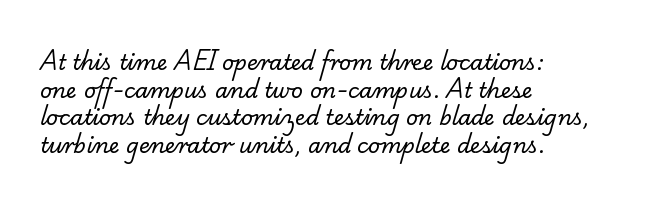
Q: Is the text bold? A: No.
Q: Is the text underlined? A: No.
Q: How is the paragraph aligned? A: Left-aligned.
Q: Is the spacing between letters normal or unusually wide? A: Normal.
Q: Is the spacing between lines tight, normal or loose? A: Normal.
